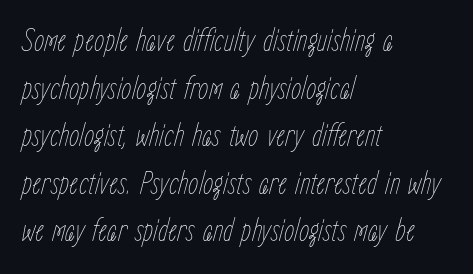
{"italic": "yes", "lean": "right", "slant_degrees": 15, "bold": "no", "weight": "thin", "width": "condensed", "stroke_contrast": "low", "x_height": "medium", "monospaced": "no", "underline": "no", "align": "left", "line_spacing": "normal", "line_spacing_ratio": 1.44, "letter_spacing": "normal", "letter_spacing_em": 0.0, "glyph_px": 33}
